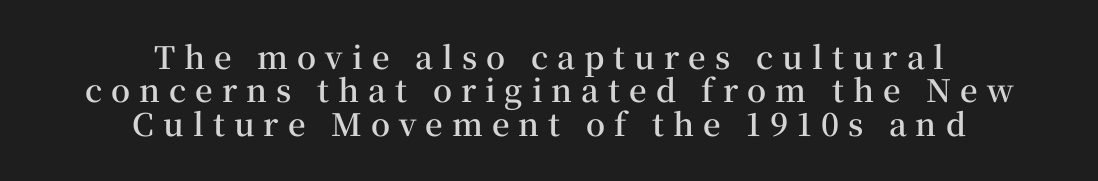
Q: Is the text bold? A: Semi-bold.
Q: Is the text italic (slanted)? A: No, it is upright.
Q: Is the typeface a serif or a sans-serif typeface? A: Serif.
Q: Is the text underlined? A: No.
Q: How is the paragraph aligned? A: Centered.
Q: Is the spacing between letters normal or unusually wide? A: Unusually wide.
Q: Is the spacing between lines tight, normal or loose? A: Tight.
Q: Width (condensed, normal, or wide)? A: Normal.
Q: Stroke contrast? A: Medium.
Q: x-height? A: Medium.
Q: Monospaced? A: No.
